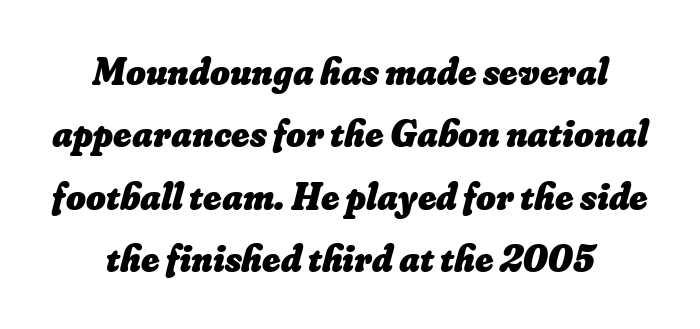
{"bold": "yes", "weight": "heavy", "width": "normal", "stroke_contrast": "low", "x_height": "small", "monospaced": "no", "underline": "no", "line_spacing": "normal", "line_spacing_ratio": 1.64, "letter_spacing": "normal", "letter_spacing_em": 0.0, "glyph_px": 38}
